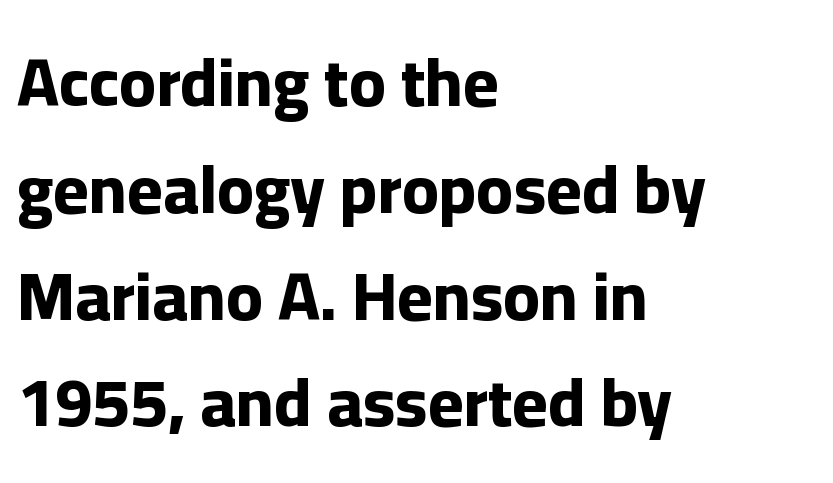
The image shows 68 px bold sans-serif type, upright; set left-aligned, normal line spacing (1.57x), normal letter spacing, not underlined; low stroke contrast and a medium x-height.
